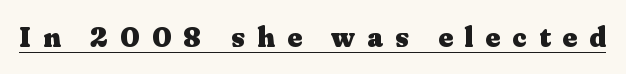
Observe the serifs anchoring each vertical stroke in this sample. Rendered with straight, roman letterforms. Thick stems and heavy bowls — unmistakably bold. A baseline rule has been typeset under these characters. Is this a fixed-width face? No — the glyphs have proportional, varying widths.
